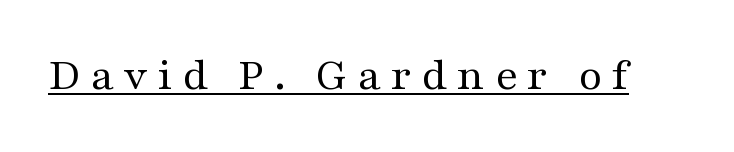
{"serif": "yes", "italic": "no", "bold": "no", "weight": "regular", "width": "wide", "stroke_contrast": "medium", "x_height": "medium", "monospaced": "no", "underline": "yes", "letter_spacing": "wide", "letter_spacing_em": 0.21, "glyph_px": 46}
